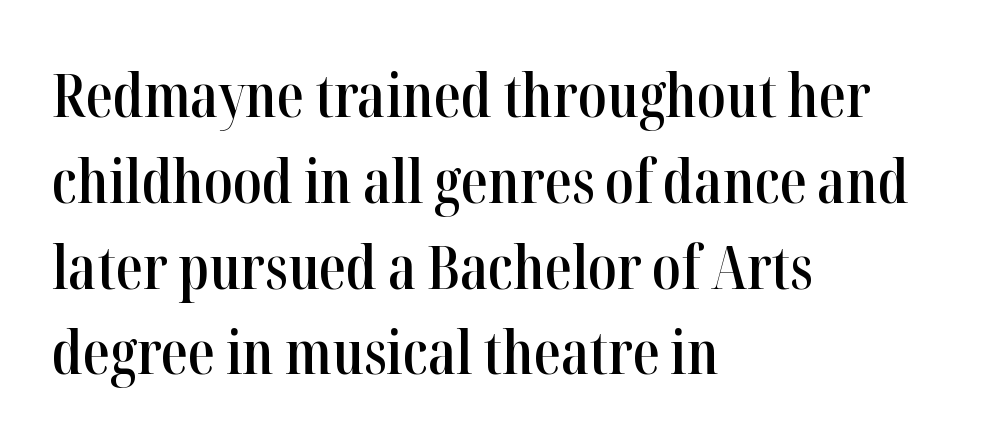
The image shows 60 px semibold, condensed serif type, upright; set left-aligned, normal line spacing (1.43x), normal letter spacing, not underlined; high stroke contrast and a medium x-height.
